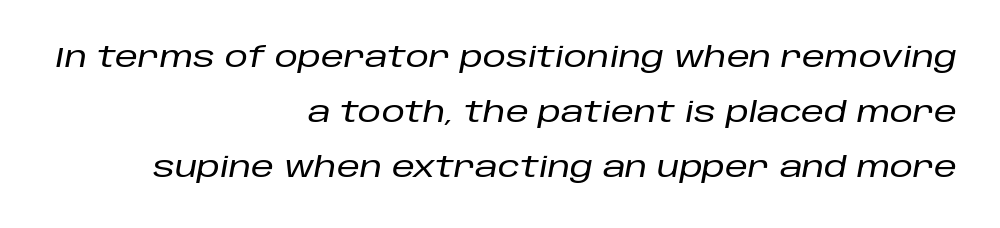
{"italic": "yes", "lean": "right", "slant_degrees": 10, "width": "normal", "stroke_contrast": "low", "x_height": "large", "monospaced": "no", "underline": "no", "align": "right", "line_spacing": "loose", "line_spacing_ratio": 1.9, "letter_spacing": "normal", "letter_spacing_em": 0.0, "glyph_px": 29}
